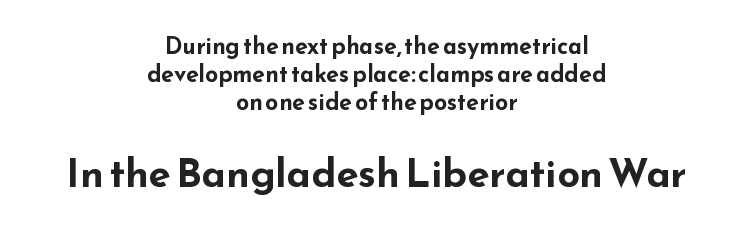
Q: Is the text bold? A: Yes.
Q: Is the text italic (slanted)? A: No, it is upright.
Q: Is the typeface a serif or a sans-serif typeface? A: Sans-serif.
Q: Is the text underlined? A: No.
Q: How is the paragraph aligned? A: Centered.
Q: Is the spacing between letters normal or unusually wide? A: Normal.
Q: Which block of text is set in a larger size, the first (top) or the second (bottom)? A: The second (bottom) one.
Q: Width (condensed, normal, or wide)? A: Wide.
Q: Stroke contrast? A: Low.
Q: x-height? A: Small.
Q: Monospaced? A: No.
